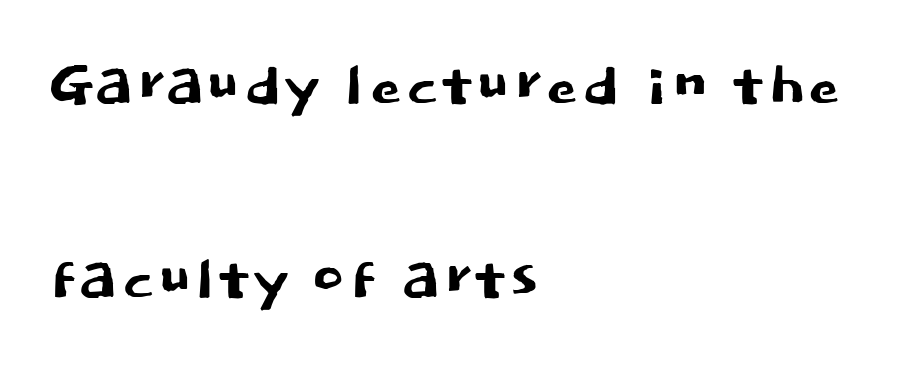
The image shows 80 px sans-serif type, upright; set left-aligned, loose line spacing (2.42x), normal letter spacing, not underlined; low stroke contrast and a large x-height.
